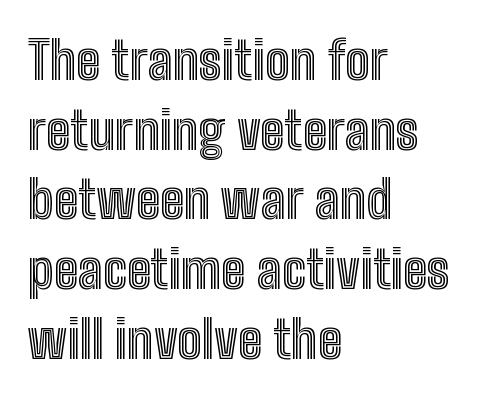
{"italic": "no", "width": "condensed", "x_height": "medium", "monospaced": "no", "underline": "no", "align": "left", "line_spacing": "normal", "line_spacing_ratio": 1.34, "letter_spacing": "normal", "letter_spacing_em": 0.0, "glyph_px": 52}
